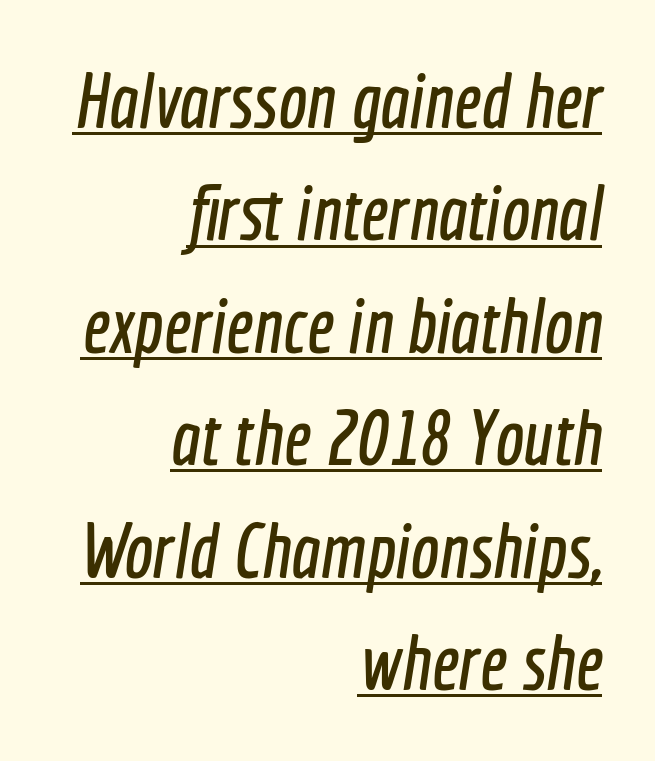
Nope, no serifs anywhere on these letters. A typesetter would call this zero additional tracking. Where is the straight margin? On the right. Each letter keeps its own natural width here, so spacing adapts to shape. The rows are spaced the way most documents space them. The words here are underlined.
